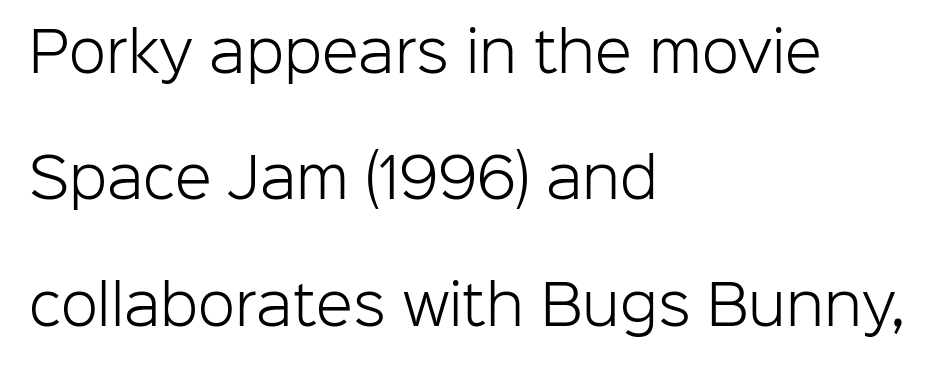
Q: Is the text bold? A: No.
Q: Is the text italic (slanted)? A: No, it is upright.
Q: Is the typeface a serif or a sans-serif typeface? A: Sans-serif.
Q: Is the text underlined? A: No.
Q: How is the paragraph aligned? A: Left-aligned.
Q: Is the spacing between letters normal or unusually wide? A: Normal.
Q: Is the spacing between lines tight, normal or loose? A: Loose.
Q: Width (condensed, normal, or wide)? A: Normal.
Q: Stroke contrast? A: Low.
Q: x-height? A: Medium.
Q: Monospaced? A: No.
